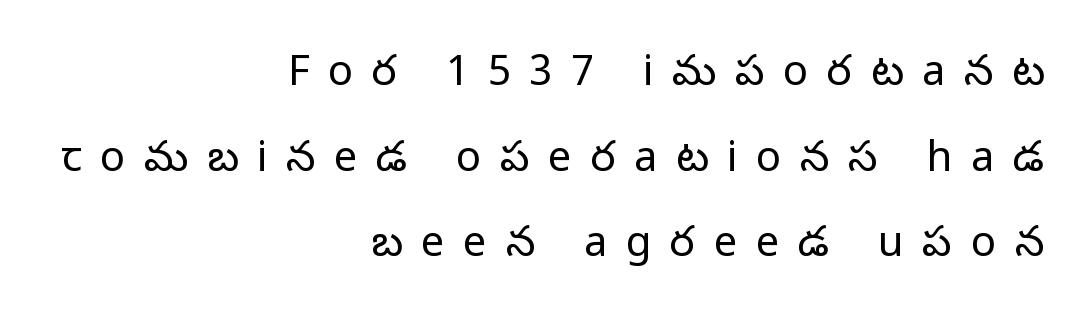
{"serif": "no", "italic": "no", "bold": "no", "weight": "light", "width": "normal", "stroke_contrast": "low", "x_height": "medium", "monospaced": "no", "underline": "no", "align": "right", "line_spacing": "loose", "line_spacing_ratio": 2.04, "letter_spacing": "wide", "letter_spacing_em": 0.44, "glyph_px": 42}
